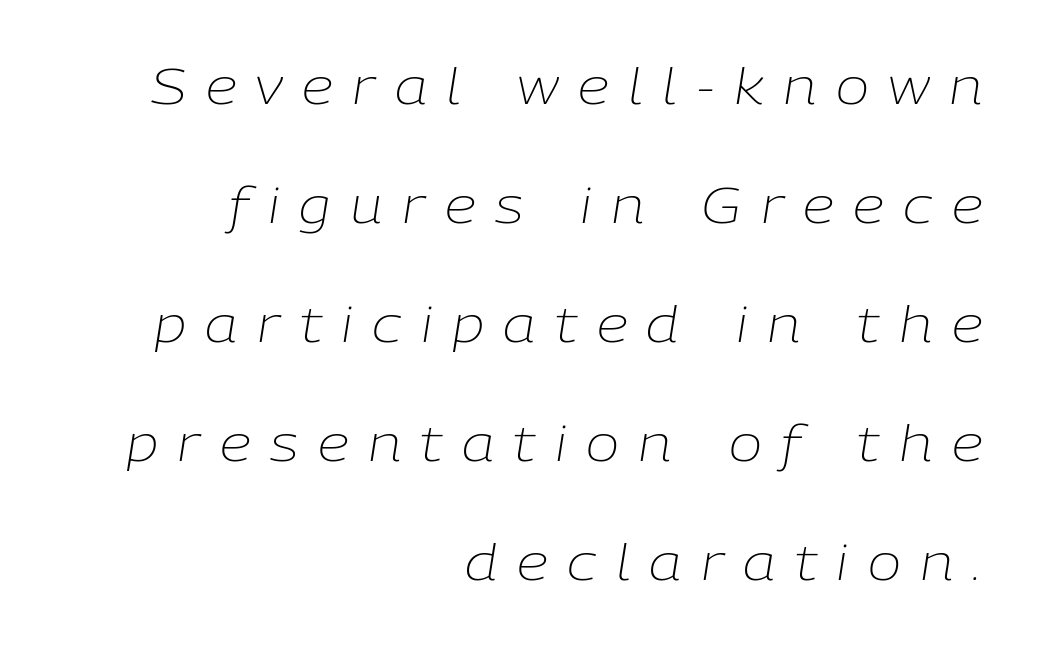
{"italic": "yes", "lean": "right", "slant_degrees": 9, "bold": "no", "weight": "light", "width": "normal", "stroke_contrast": "low", "x_height": "medium", "monospaced": "no", "underline": "no", "align": "right", "line_spacing": "loose", "line_spacing_ratio": 2.38, "letter_spacing": "wide", "letter_spacing_em": 0.39, "glyph_px": 50}
